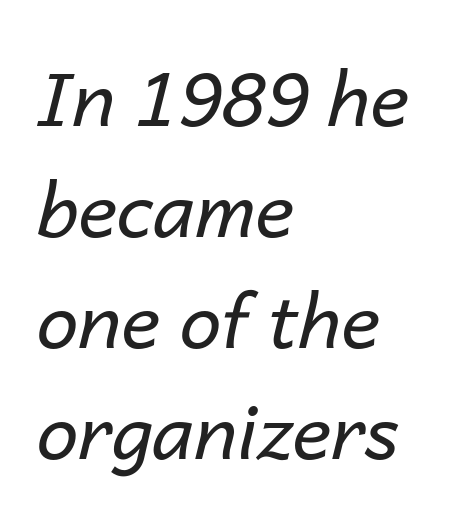
Q: Is the text bold? A: No.
Q: Is the text italic (slanted)? A: Yes, it leans right by about 14 degrees.
Q: Is the text underlined? A: No.
Q: How is the paragraph aligned? A: Left-aligned.
Q: Is the spacing between letters normal or unusually wide? A: Normal.
Q: Is the spacing between lines tight, normal or loose? A: Normal.
Q: Width (condensed, normal, or wide)? A: Normal.
Q: Stroke contrast? A: Low.
Q: x-height? A: Medium.
Q: Monospaced? A: No.
